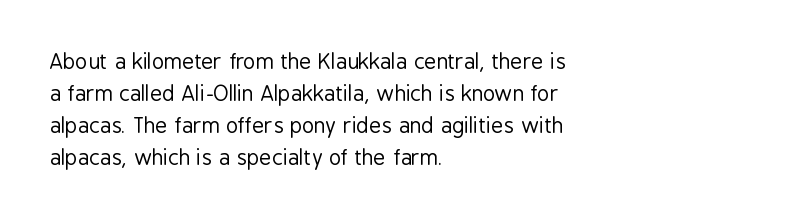
{"italic": "no", "bold": "no", "underline": "no", "align": "left", "line_spacing": "normal", "line_spacing_ratio": 1.52, "letter_spacing": "normal", "letter_spacing_em": 0.0, "glyph_px": 21}
